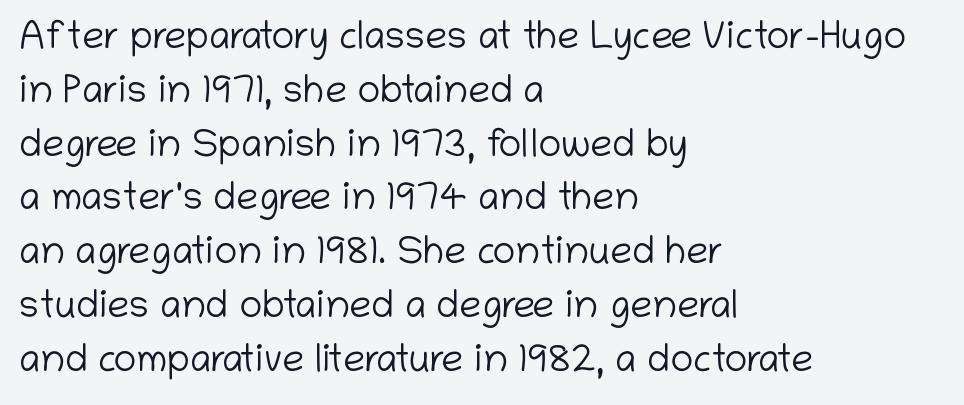
The image shows 39 px light sans-serif type, upright; set left-aligned, normal line spacing (1.38x), normal letter spacing, not underlined; low stroke contrast and a medium x-height.
